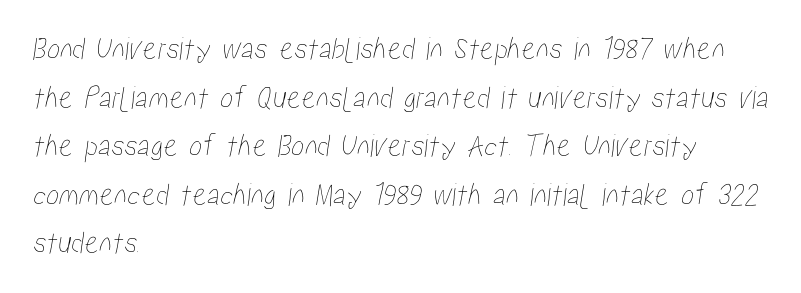
{"width": "condensed", "stroke_contrast": "low", "x_height": "medium", "monospaced": "no", "underline": "no", "align": "left", "line_spacing": "normal", "line_spacing_ratio": 1.47, "letter_spacing": "normal", "letter_spacing_em": 0.0, "glyph_px": 33}
